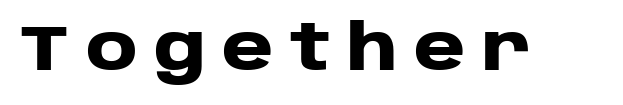
The image shows 63 px heavy, wide sans-serif type, upright; set unusually wide letter spacing (+0.26 em), not underlined; low stroke contrast and a large x-height.
